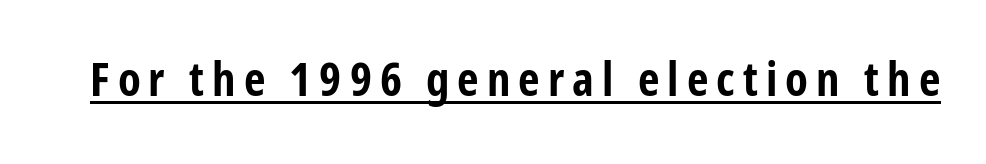
The glyphs have the mass of a bold cut. A typographer would call this underscored text. The letters stand straight up with perfectly vertical stems. A typesetter would call this proportional, since set widths differ per character. Typographically, this falls in the sans-serif category.
